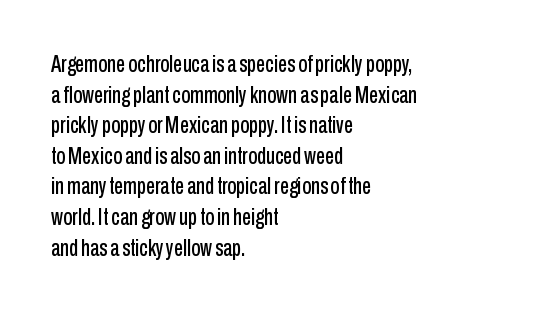
The image shows 23 px text type, upright; set left-aligned, normal line spacing (1.33x), normal letter spacing, not underlined.
